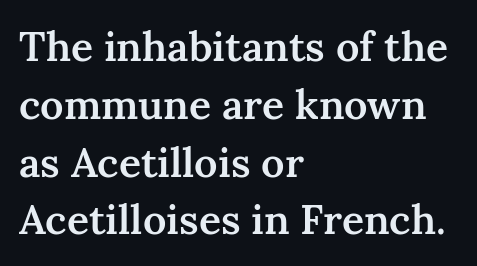
{"serif": "yes", "italic": "no", "bold": "semi", "weight": "semibold", "width": "normal", "stroke_contrast": "medium", "x_height": "medium", "monospaced": "no", "underline": "no", "align": "left", "line_spacing": "normal", "line_spacing_ratio": 1.41, "letter_spacing": "normal", "letter_spacing_em": 0.0, "glyph_px": 41}
